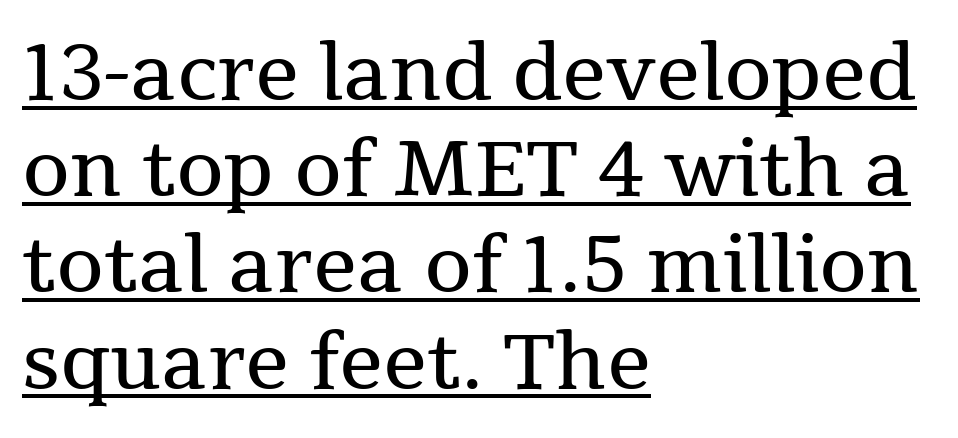
{"serif": "yes", "italic": "no", "bold": "no", "weight": "regular", "width": "normal", "stroke_contrast": "medium", "x_height": "medium", "monospaced": "no", "underline": "yes", "align": "left", "line_spacing": "normal", "line_spacing_ratio": 1.25, "letter_spacing": "normal", "letter_spacing_em": 0.0, "glyph_px": 77}
